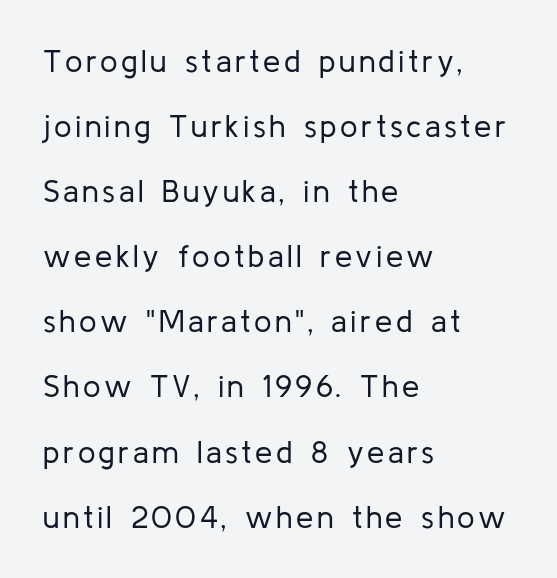
Q: Is the text bold? A: No.
Q: Is the text italic (slanted)? A: No, it is upright.
Q: Is the typeface a serif or a sans-serif typeface? A: Sans-serif.
Q: Is the text underlined? A: No.
Q: How is the paragraph aligned? A: Left-aligned.
Q: Is the spacing between lines tight, normal or loose? A: Loose.
Q: Width (condensed, normal, or wide)? A: Normal.
Q: Stroke contrast? A: Low.
Q: x-height? A: Medium.
Q: Monospaced? A: No.
